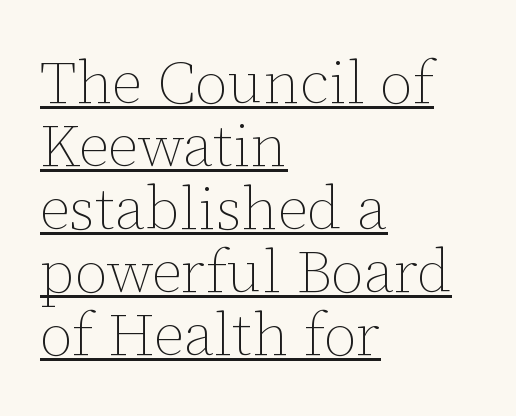
The image shows 60 px thin type, upright; set left-aligned, tight line spacing (1.05x), normal letter spacing, underlined; low stroke contrast and a medium x-height.
